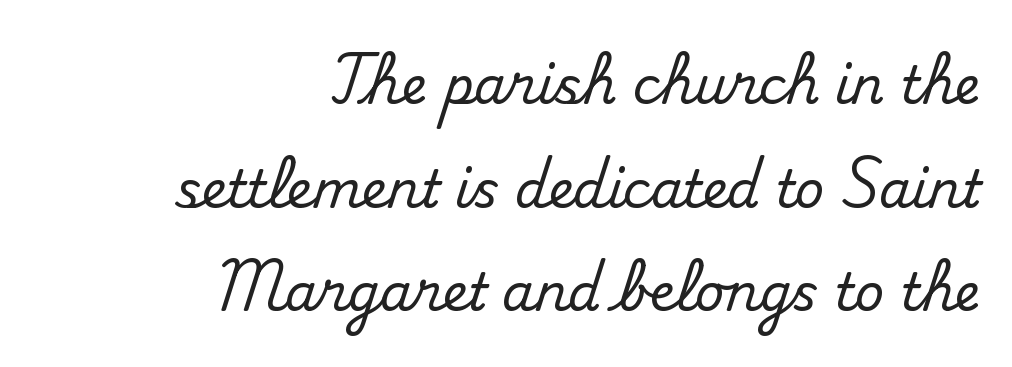
Q: Is the text italic (slanted)? A: Yes.
Q: Is the typeface a serif or a sans-serif typeface? A: Serif.
Q: Is the text underlined? A: No.
Q: How is the paragraph aligned? A: Right-aligned.
Q: Is the spacing between letters normal or unusually wide? A: Normal.
Q: Is the spacing between lines tight, normal or loose? A: Loose.
Q: Width (condensed, normal, or wide)? A: Normal.
Q: Stroke contrast? A: Medium.
Q: x-height? A: Small.
Q: Monospaced? A: No.
